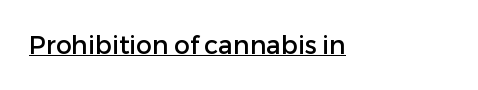
{"italic": "no", "underline": "yes", "letter_spacing": "normal", "letter_spacing_em": 0.0, "glyph_px": 25}
